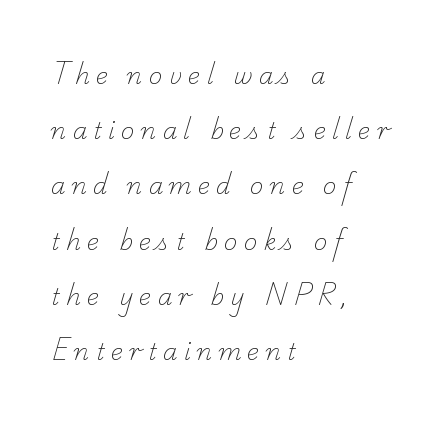
Q: Is the text bold? A: No.
Q: Is the text underlined? A: No.
Q: How is the paragraph aligned? A: Left-aligned.
Q: Is the spacing between letters normal or unusually wide? A: Unusually wide.
Q: Is the spacing between lines tight, normal or loose? A: Loose.
